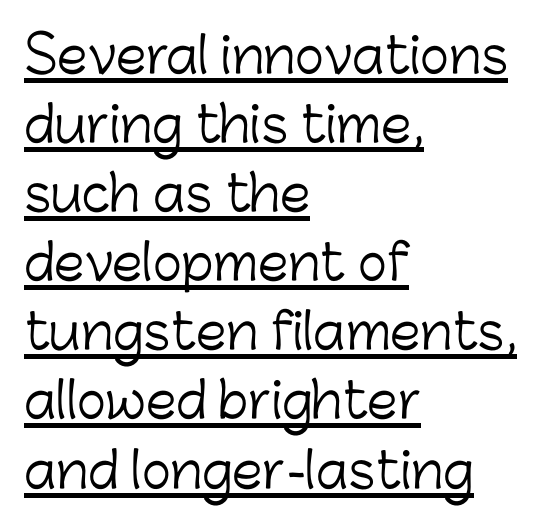
Tracking value appears to be zero — textbook default spacing. Compared with undecorated copy, this sample adds a rule below the words. Weight: not bold — regular or lighter. All the whitespace from short lines collects on the right. Evenly set lines give the paragraph a standard silhouette.
